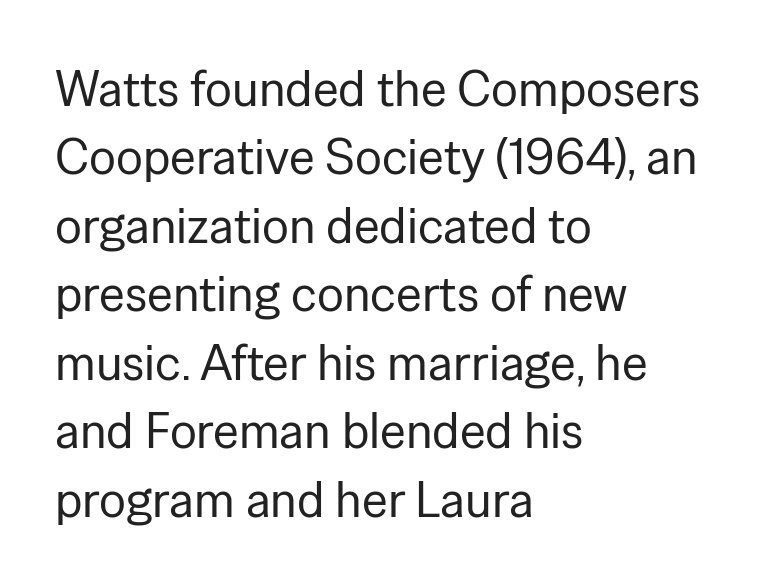
{"serif": "no", "italic": "no", "bold": "no", "weight": "regular", "width": "normal", "stroke_contrast": "low", "x_height": "medium", "monospaced": "no", "underline": "no", "align": "left", "line_spacing": "normal", "line_spacing_ratio": 1.37, "letter_spacing": "normal", "letter_spacing_em": 0.0, "glyph_px": 50}
